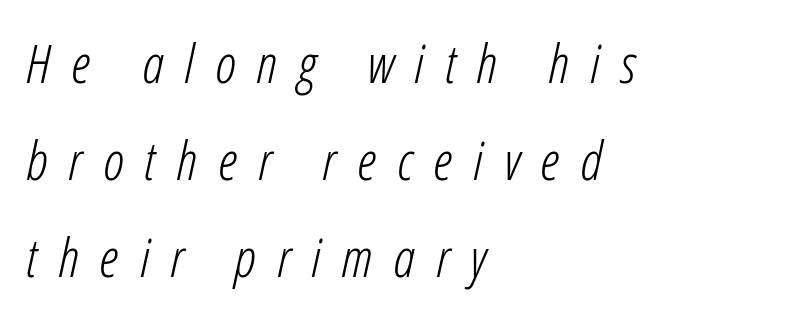
{"italic": "yes", "lean": "right", "slant_degrees": 12, "bold": "no", "weight": "light", "width": "condensed", "stroke_contrast": "low", "x_height": "medium", "monospaced": "no", "underline": "no", "align": "left", "line_spacing_ratio": 1.8, "letter_spacing": "wide", "letter_spacing_em": 0.39, "glyph_px": 54}
